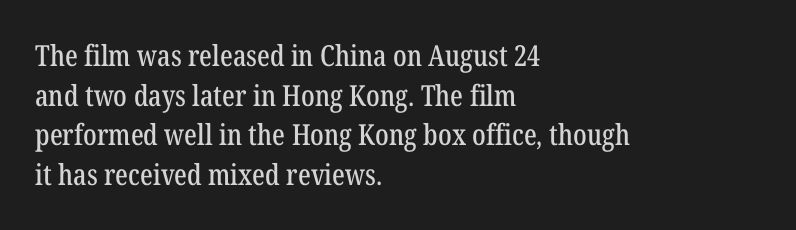
The image shows 29 px condensed serif type, upright; set left-aligned, normal line spacing (1.37x), normal letter spacing, not underlined; low stroke contrast and a medium x-height.
